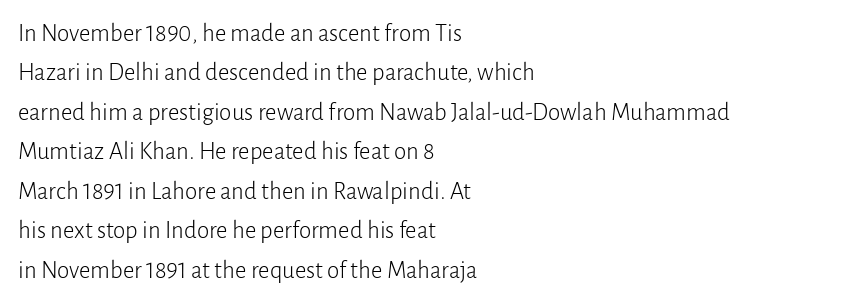
The image shows 25 px text type, upright; set left-aligned, normal line spacing (1.58x), normal letter spacing, not underlined.
